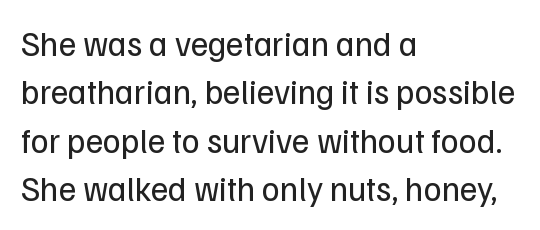
Nobody drew a line under any word here. The passage shown is typed in a proportional face where columns would drift. Examine the stroke ends and you'll find no serifs. In CSS terms this would be text-align: left.
